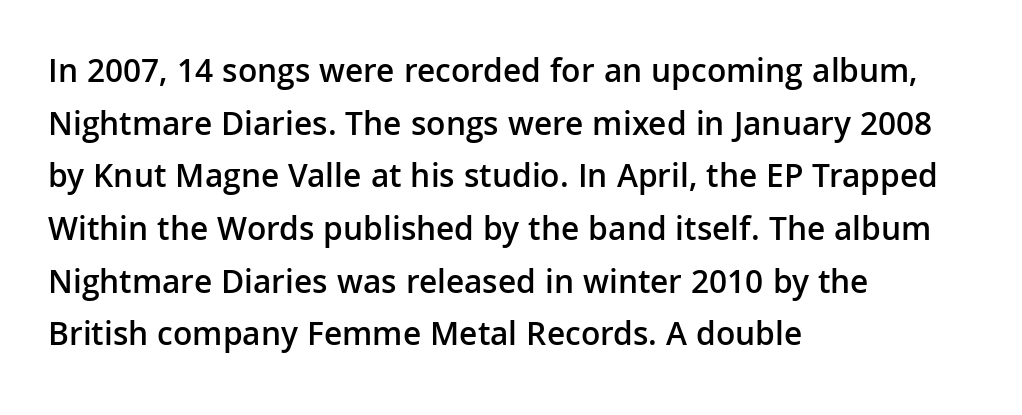
The image shows 34 px semibold sans-serif type, upright; set left-aligned, normal line spacing (1.55x), normal letter spacing, not underlined; low stroke contrast and a medium x-height.
